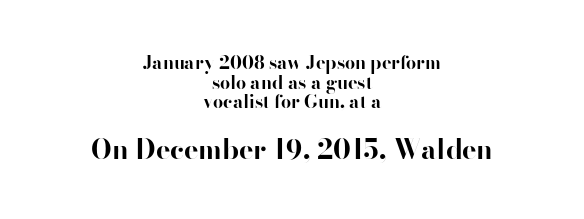
The image shows 27 px bold type, upright; set centered, tight line spacing (1.09x), normal letter spacing, not underlined; the second (bottom) block is 1.5x larger.
